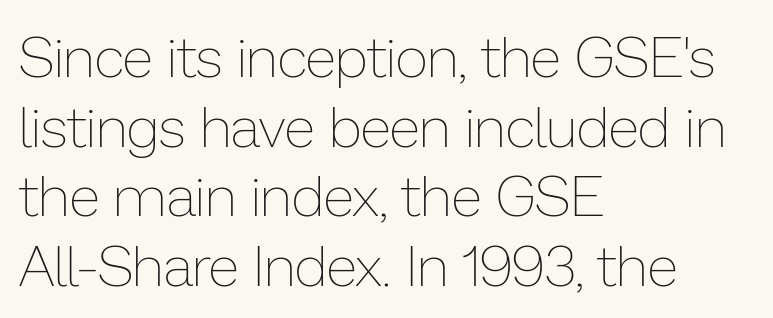
Q: Is the text bold? A: No.
Q: Is the text italic (slanted)? A: No, it is upright.
Q: Is the text underlined? A: No.
Q: How is the paragraph aligned? A: Left-aligned.
Q: Is the spacing between letters normal or unusually wide? A: Normal.
Q: Width (condensed, normal, or wide)? A: Normal.
Q: Stroke contrast? A: Low.
Q: x-height? A: Medium.
Q: Monospaced? A: No.
